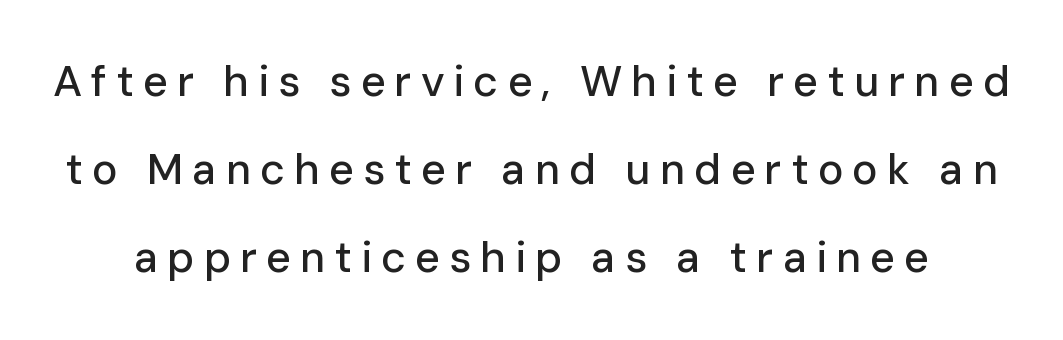
Q: Is the text italic (slanted)? A: No, it is upright.
Q: Is the typeface a serif or a sans-serif typeface? A: Sans-serif.
Q: Is the text underlined? A: No.
Q: Is the spacing between letters normal or unusually wide? A: Unusually wide.
Q: Is the spacing between lines tight, normal or loose? A: Loose.
Q: Width (condensed, normal, or wide)? A: Normal.
Q: Stroke contrast? A: Low.
Q: x-height? A: Medium.
Q: Monospaced? A: No.
